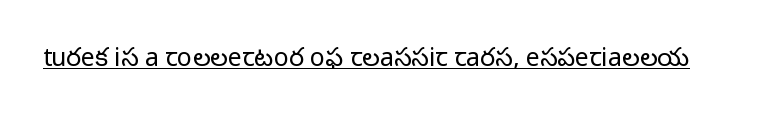
Q: Is the text bold? A: No.
Q: Is the text italic (slanted)? A: No, it is upright.
Q: Is the text underlined? A: Yes.
Q: Is the spacing between letters normal or unusually wide? A: Normal.
